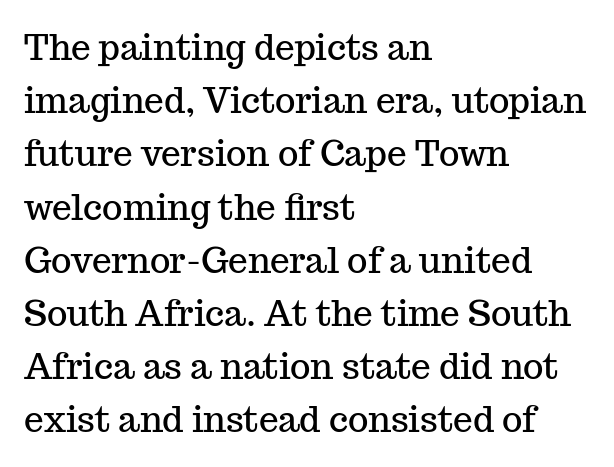
The rag falls on the right side of this text block. The glyphs in this specimen are seriffed. Is there any slant? The stems are plumb. Words float on clear page, feet unadorned. Summary of vertical rhythm: regular, with standard interline spacing.
